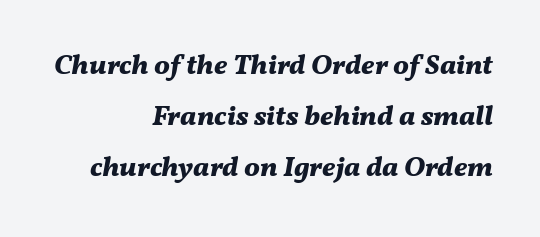
The image shows 28 px bold type, italic (leaning right); set right-aligned, line spacing 1.83x, normal letter spacing, not underlined; medium stroke contrast and a medium x-height.
